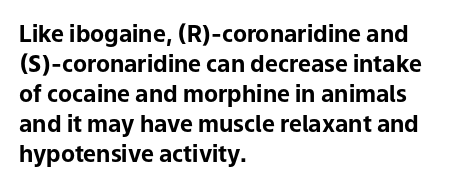
{"italic": "no", "bold": "yes", "underline": "no", "align": "left", "line_spacing": "normal", "line_spacing_ratio": 1.3, "letter_spacing": "normal", "letter_spacing_em": 0.0, "glyph_px": 23}
